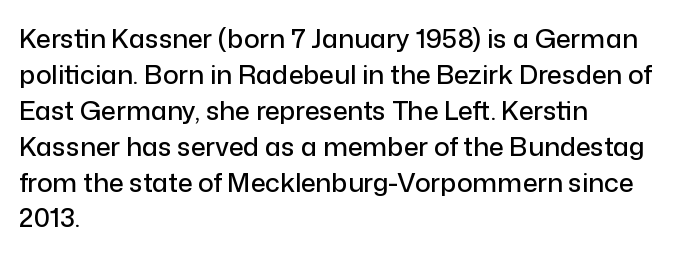
This is roman type, the default non-slanted kind. Standard letterfit; no display-style spreading of the glyphs. Evenly set lines give the paragraph a standard silhouette. The specimen omits any rule beneath the text block's lines. The paragraph shown leans on its left margin.
